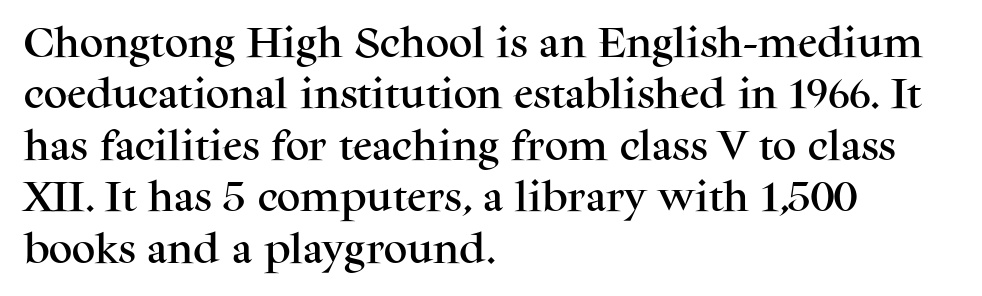
The image shows 33 px serif type, upright; set left-aligned, normal line spacing (1.56x), normal letter spacing, not underlined; medium stroke contrast and a medium x-height.
